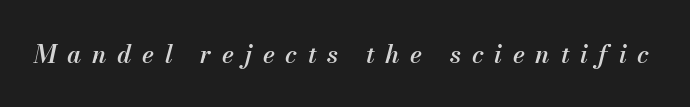
Q: Is the text bold? A: Semi-bold.
Q: Is the text italic (slanted)? A: Yes, it leans right by about 13 degrees.
Q: Is the text underlined? A: No.
Q: Is the spacing between letters normal or unusually wide? A: Unusually wide.
